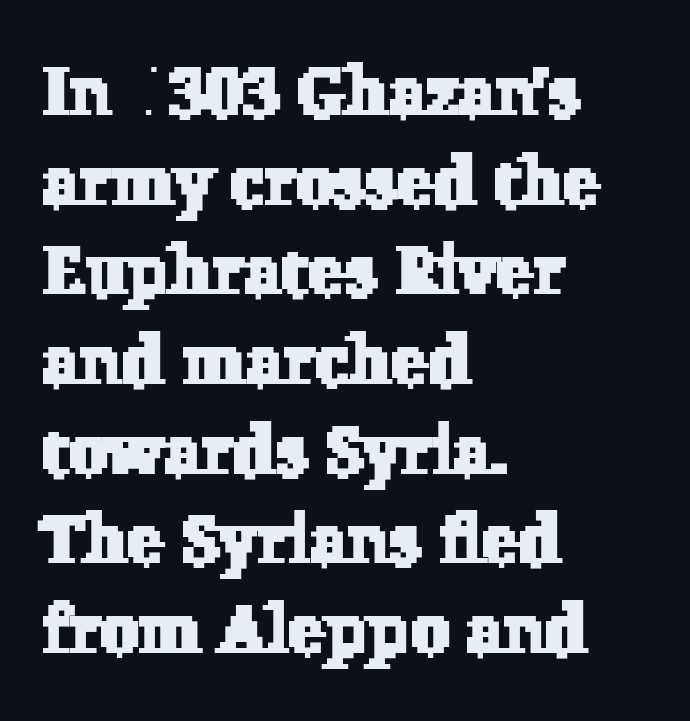
Q: Is the typeface a serif or a sans-serif typeface? A: Serif.
Q: Is the text underlined? A: No.
Q: How is the paragraph aligned? A: Left-aligned.
Q: Is the spacing between letters normal or unusually wide? A: Normal.
Q: Is the spacing between lines tight, normal or loose? A: Normal.
Q: Width (condensed, normal, or wide)? A: Normal.
Q: Stroke contrast? A: Low.
Q: x-height? A: Medium.
Q: Monospaced? A: No.
